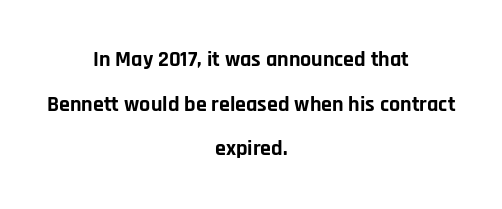
When letters stand straight like this, we call the style roman or upright. A typesetter would call this leading open, well beyond the default. Emphasis by weight is at full strength: bold. The baseline area is clear. Caption: multi-line text, centered on the measure.
